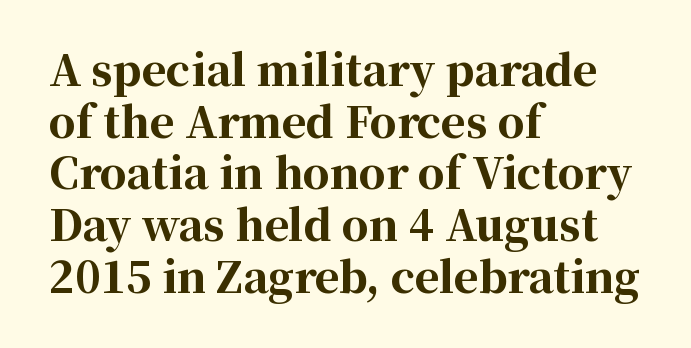
The image shows 42 px bold serif type, upright; set left-aligned, line spacing 1.23x, normal letter spacing, not underlined; high stroke contrast and a medium x-height.
